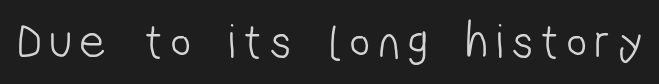
Spacing verdict: proportional, widths tailored to each character. The foot of each line stays bare and open. Caption: face not bold, strokes unweighted. This sample uses a sans-serif face.
